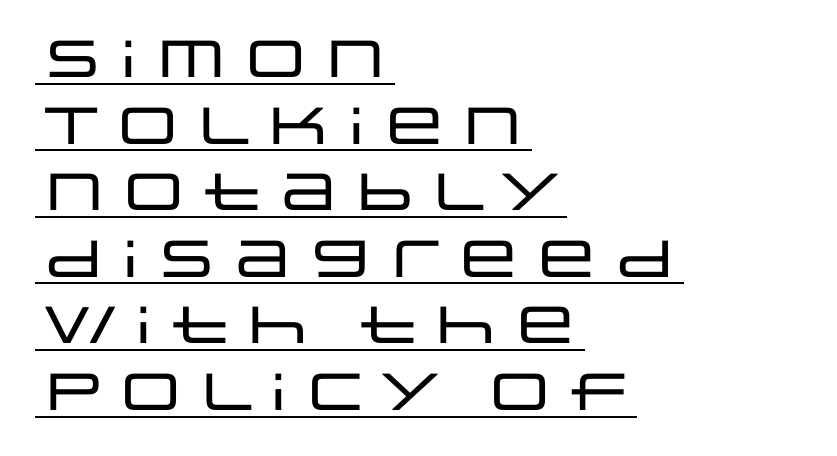
The image shows 52 px wide sans-serif type, upright; set left-aligned, normal line spacing (1.28x), normal letter spacing, underlined; low stroke contrast and a large x-height.
